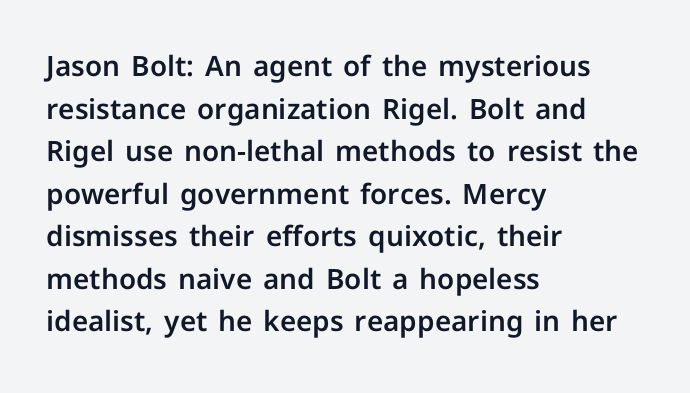
The image shows 28 px sans-serif type, upright; set left-aligned, normal line spacing (1.52x), normal letter spacing, not underlined; low stroke contrast and a medium x-height.
